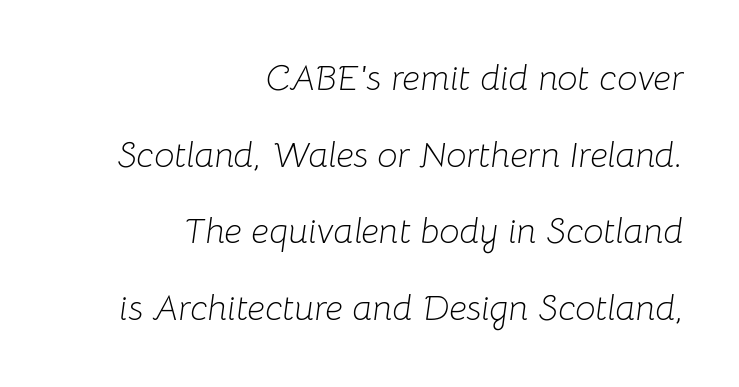
The image shows 36 px light type, italic (leaning right); set right-aligned, loose line spacing (2.13x), normal letter spacing, not underlined; low stroke contrast and a medium x-height.
